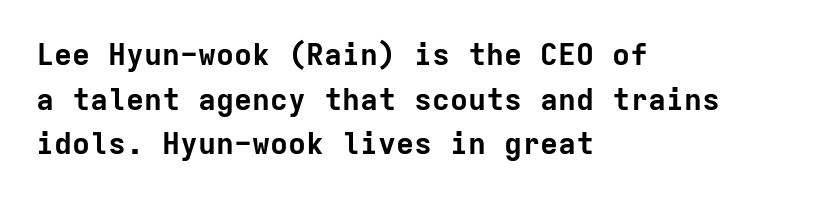
Q: Is the text bold? A: Yes.
Q: Is the text italic (slanted)? A: No, it is upright.
Q: Is the typeface a serif or a sans-serif typeface? A: Sans-serif.
Q: Is the text underlined? A: No.
Q: How is the paragraph aligned? A: Left-aligned.
Q: Is the spacing between letters normal or unusually wide? A: Normal.
Q: Is the spacing between lines tight, normal or loose? A: Normal.
Q: Width (condensed, normal, or wide)? A: Normal.
Q: Stroke contrast? A: Low.
Q: x-height? A: Medium.
Q: Monospaced? A: Yes.
